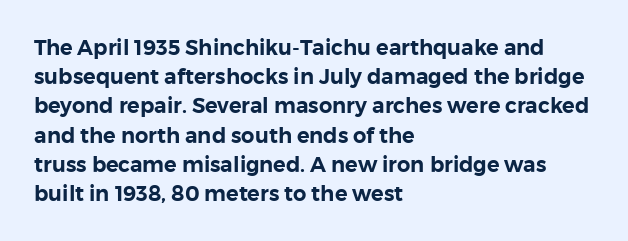
Each word holds together tightly as a unit, with standard inter-letter gaps. Left-aligned paragraph, ragged on the right. The vertical gap from one line to the next is medium. Nope, not italic — everything's standing straight. Check the space under the baseline: it is left empty.
